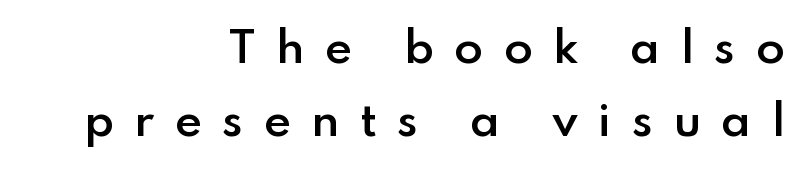
Q: Is the text bold? A: Semi-bold.
Q: Is the text italic (slanted)? A: No, it is upright.
Q: Is the typeface a serif or a sans-serif typeface? A: Sans-serif.
Q: Is the text underlined? A: No.
Q: How is the paragraph aligned? A: Right-aligned.
Q: Is the spacing between letters normal or unusually wide? A: Unusually wide.
Q: Width (condensed, normal, or wide)? A: Normal.
Q: Stroke contrast? A: Low.
Q: x-height? A: Small.
Q: Monospaced? A: No.
